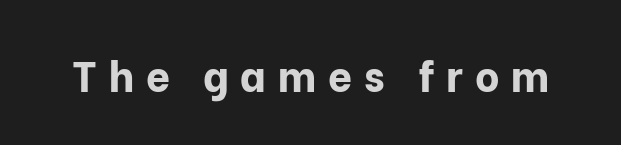
The image shows 42 px bold sans-serif type, upright; set unusually wide letter spacing (+0.28 em), not underlined; low stroke contrast and a medium x-height.
